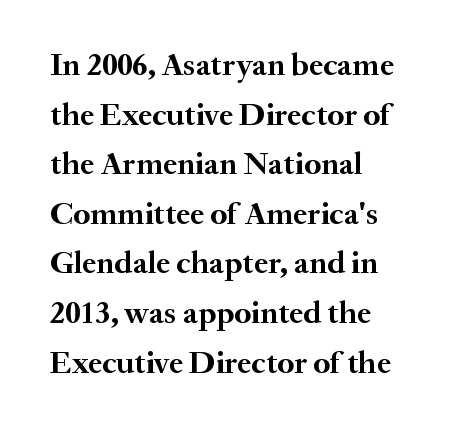
These lines are rendered in a variable-pitch font. Each new line begins a customary step beneath the previous one. Default kerning and tracking; the words read as compact shapes. The strip under each line holds only bare page.
